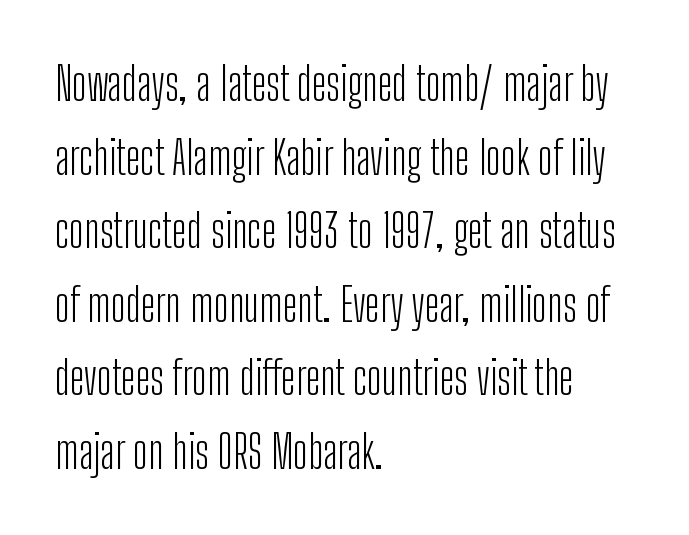
Q: Is the text bold? A: No.
Q: Is the text italic (slanted)? A: No, it is upright.
Q: Is the typeface a serif or a sans-serif typeface? A: Sans-serif.
Q: Is the text underlined? A: No.
Q: How is the paragraph aligned? A: Left-aligned.
Q: Is the spacing between letters normal or unusually wide? A: Normal.
Q: Is the spacing between lines tight, normal or loose? A: Normal.
Q: Width (condensed, normal, or wide)? A: Condensed.
Q: Stroke contrast? A: Low.
Q: x-height? A: Medium.
Q: Monospaced? A: No.
